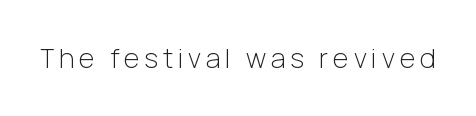
{"italic": "no", "bold": "no", "underline": "no", "glyph_px": 27}
